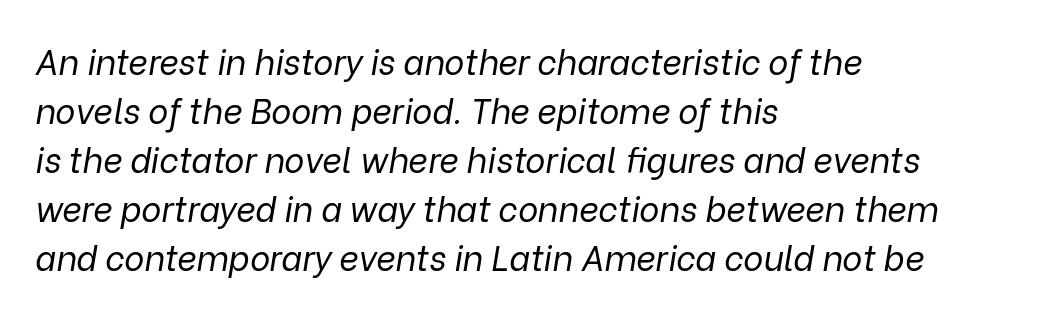
{"italic": "yes", "lean": "right", "slant_degrees": 9, "bold": "no", "weight": "regular", "width": "normal", "stroke_contrast": "low", "x_height": "medium", "monospaced": "no", "underline": "no", "align": "left", "line_spacing": "normal", "line_spacing_ratio": 1.44, "letter_spacing": "normal", "letter_spacing_em": 0.0, "glyph_px": 34}
